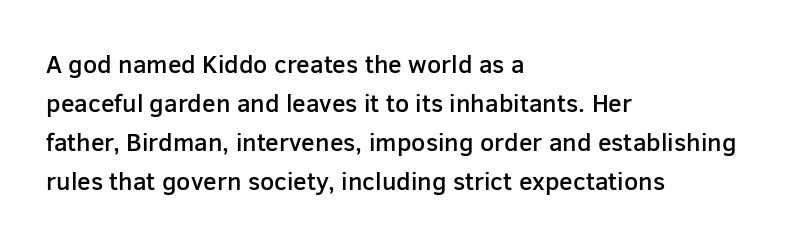
Nope, not italic — everything's standing straight. Semibold letterforms, between regular and bold. A typesetter would call this leading conventional body-copy spacing. Any mark beneath the type? The region is blank. The rendering anchors every line to the left-hand side. Letter spacing: default.
